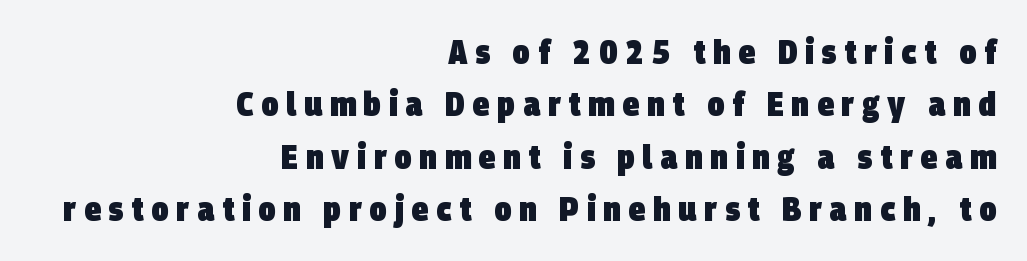
Q: Is the text bold? A: Yes.
Q: Is the typeface a serif or a sans-serif typeface? A: Sans-serif.
Q: Is the text underlined? A: No.
Q: How is the paragraph aligned? A: Right-aligned.
Q: Is the spacing between letters normal or unusually wide? A: Unusually wide.
Q: Is the spacing between lines tight, normal or loose? A: Normal.
Q: Width (condensed, normal, or wide)? A: Condensed.
Q: Stroke contrast? A: Low.
Q: x-height? A: Large.
Q: Monospaced? A: No.
